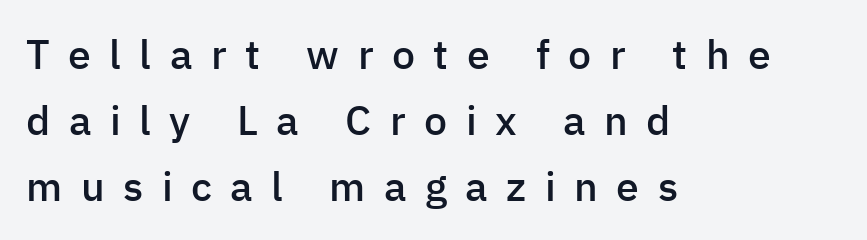
Q: Is the text bold? A: Semi-bold.
Q: Is the text italic (slanted)? A: No, it is upright.
Q: Is the typeface a serif or a sans-serif typeface? A: Sans-serif.
Q: Is the text underlined? A: No.
Q: How is the paragraph aligned? A: Left-aligned.
Q: Is the spacing between letters normal or unusually wide? A: Unusually wide.
Q: Is the spacing between lines tight, normal or loose? A: Normal.
Q: Width (condensed, normal, or wide)? A: Normal.
Q: Stroke contrast? A: Low.
Q: x-height? A: Medium.
Q: Monospaced? A: No.
